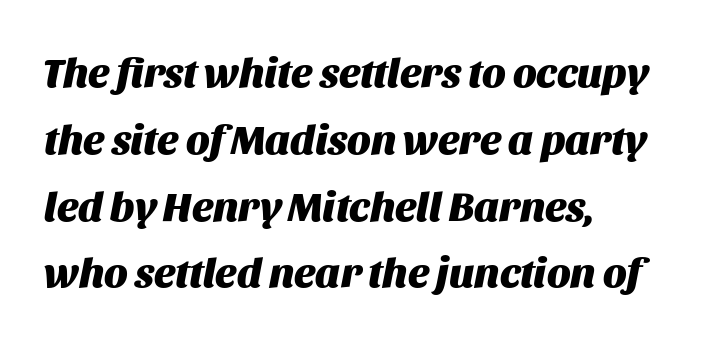
Q: Is the text bold? A: Yes.
Q: Is the text italic (slanted)? A: Yes, it leans right by about 11 degrees.
Q: Is the text underlined? A: No.
Q: How is the paragraph aligned? A: Left-aligned.
Q: Is the spacing between letters normal or unusually wide? A: Normal.
Q: Is the spacing between lines tight, normal or loose? A: Normal.
Q: Width (condensed, normal, or wide)? A: Normal.
Q: Stroke contrast? A: Medium.
Q: x-height? A: Large.
Q: Monospaced? A: No.
